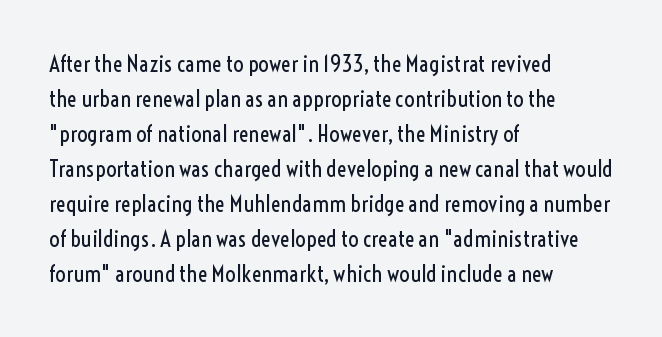
Q: Is the text bold? A: No.
Q: Is the text italic (slanted)? A: No, it is upright.
Q: Is the text underlined? A: No.
Q: How is the paragraph aligned? A: Left-aligned.
Q: Is the spacing between letters normal or unusually wide? A: Normal.
Q: Is the spacing between lines tight, normal or loose? A: Normal.
